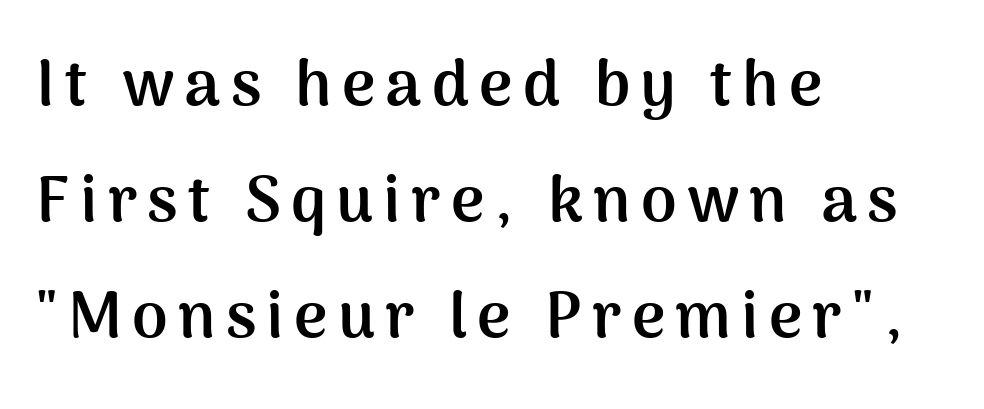
{"serif": "no", "italic": "no", "bold": "yes", "weight": "semibold", "width": "normal", "stroke_contrast": "medium", "x_height": "medium", "monospaced": "no", "underline": "no", "align": "left", "line_spacing_ratio": 1.81, "glyph_px": 64}
